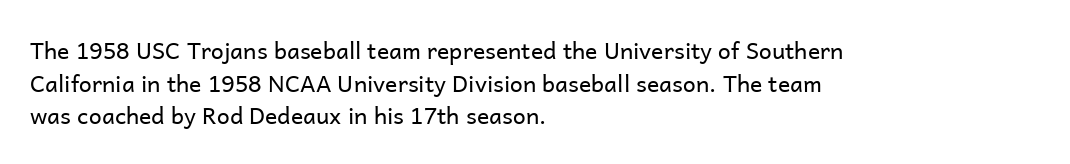
The image shows 23 px text type, upright; set left-aligned, normal line spacing (1.42x), normal letter spacing, not underlined.
